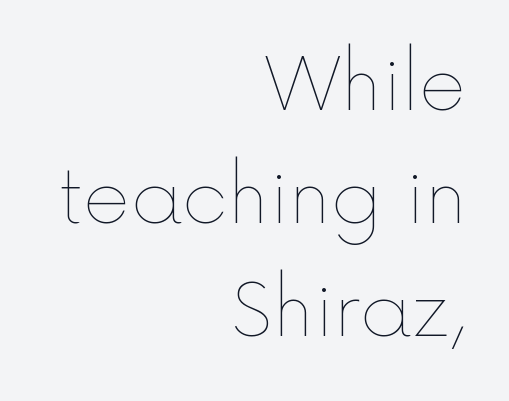
The passage is arranged like a letterhead date or caption credit — flush right. Spacing verdict: proportional, widths tailored to each character. The letters stand upright; this is a roman face. Caption: standard tracking, unaltered. Nobody drew a line under any word here.
